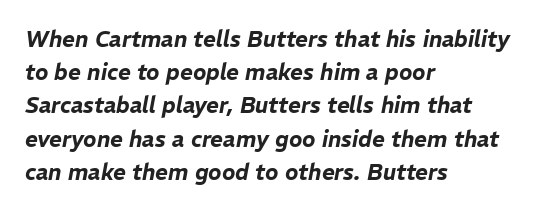
Q: Is the text italic (slanted)? A: Yes, it leans right by about 11 degrees.
Q: Is the text underlined? A: No.
Q: How is the paragraph aligned? A: Left-aligned.
Q: Is the spacing between letters normal or unusually wide? A: Normal.
Q: Is the spacing between lines tight, normal or loose? A: Normal.
